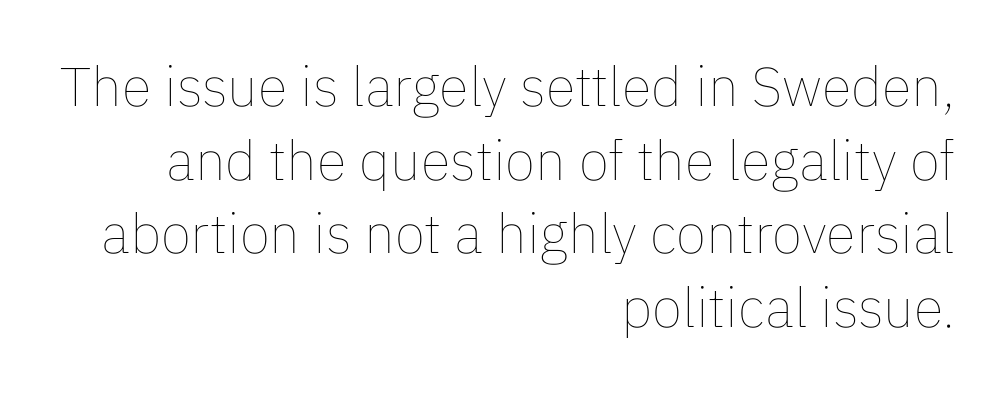
The rendering anchors every line to the right-hand side. Character widths vary here, with narrow letters taking less room than wide ones. Is there much room between lines? A standard amount, neither cramped nor airy. Weight: in the light-to-regular range. The strip under each line holds only bare page.
